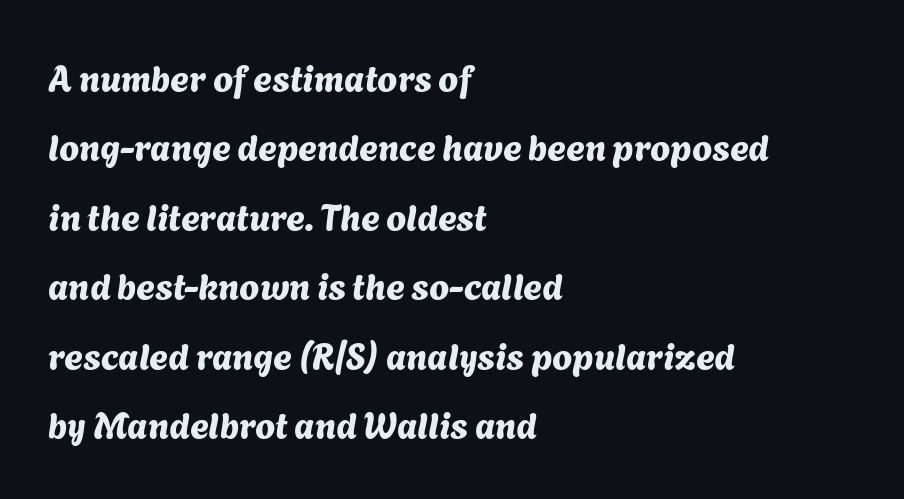
{"serif": "no", "width": "normal", "stroke_contrast": "medium", "x_height": "medium", "monospaced": "no", "underline": "no", "align": "left", "line_spacing": "loose", "line_spacing_ratio": 1.93, "letter_spacing": "normal", "letter_spacing_em": 0.0, "glyph_px": 36}
